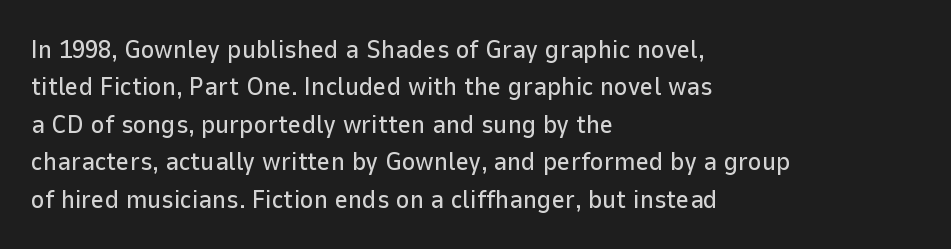
The image shows 26 px text type, upright; set left-aligned, normal line spacing (1.44x), normal letter spacing, not underlined.
